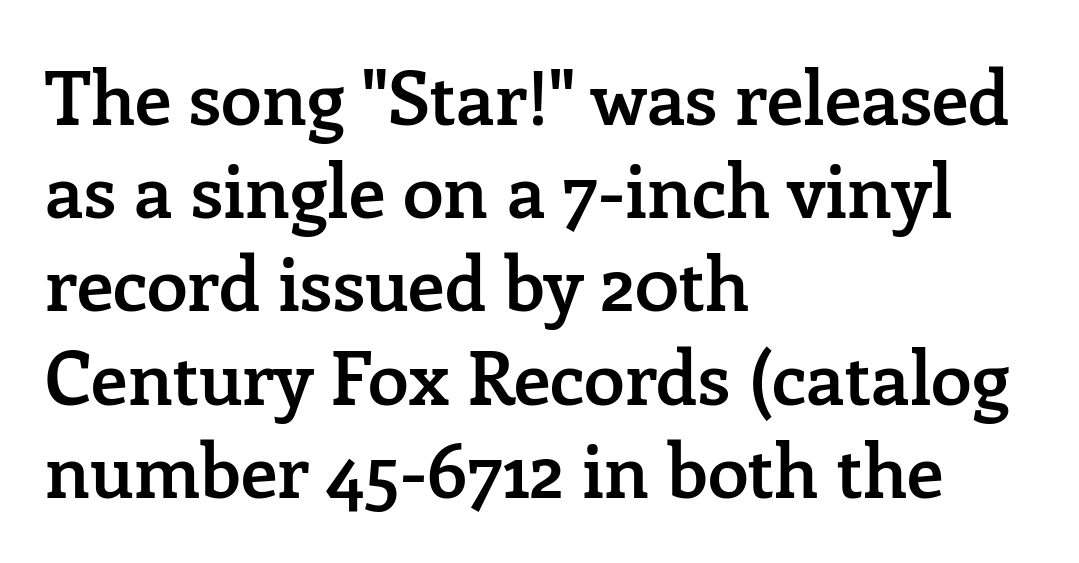
{"serif": "yes", "italic": "no", "bold": "semi", "weight": "semibold", "width": "normal", "stroke_contrast": "low", "x_height": "medium", "monospaced": "no", "underline": "no", "align": "left", "line_spacing": "normal", "line_spacing_ratio": 1.26, "letter_spacing": "normal", "letter_spacing_em": 0.0, "glyph_px": 74}
